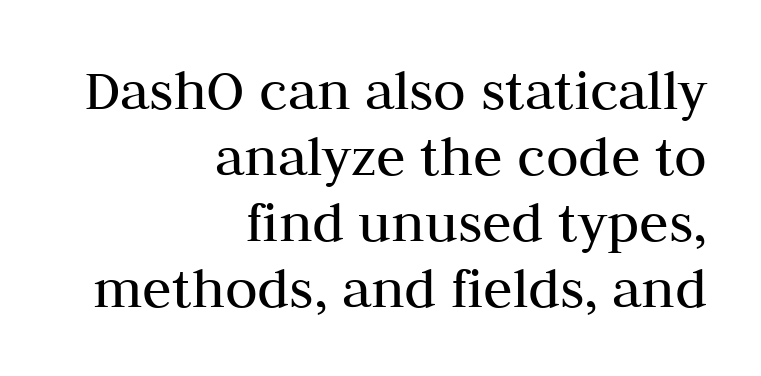
{"serif": "yes", "italic": "no", "bold": "no", "weight": "regular", "width": "normal", "stroke_contrast": "medium", "x_height": "medium", "monospaced": "no", "underline": "no", "align": "right", "line_spacing": "tight", "line_spacing_ratio": 1.1, "letter_spacing": "normal", "letter_spacing_em": 0.0, "glyph_px": 60}
